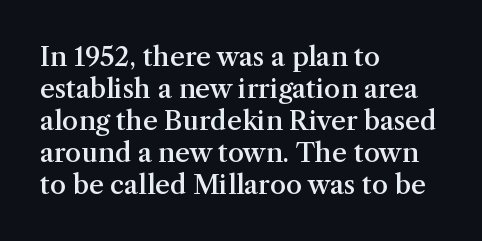
The image shows 26 px text type, upright; set left-aligned, line spacing 1.23x, normal letter spacing, not underlined.
